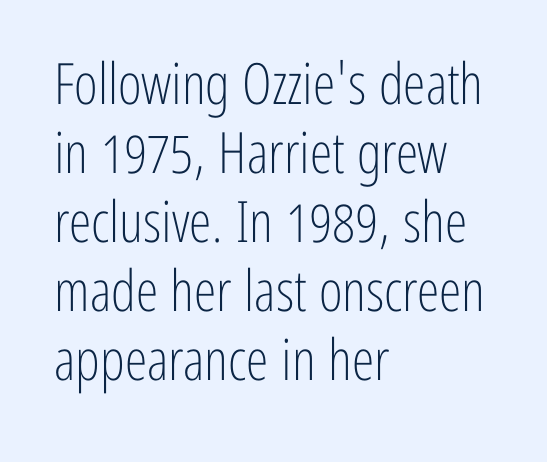
{"serif": "no", "italic": "no", "bold": "no", "weight": "light", "width": "condensed", "stroke_contrast": "low", "x_height": "medium", "monospaced": "no", "underline": "no", "align": "left", "line_spacing_ratio": 1.21, "letter_spacing": "normal", "letter_spacing_em": 0.0, "glyph_px": 57}
